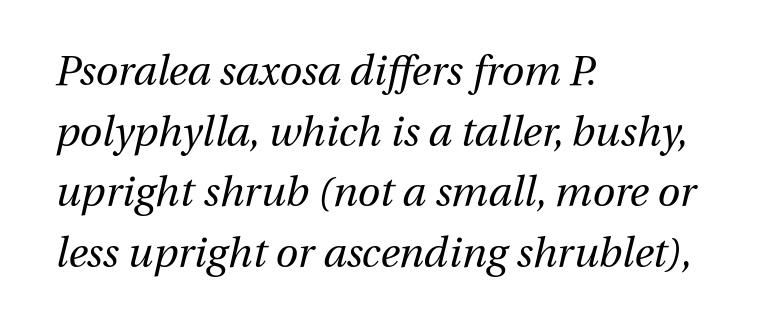
The image shows 41 px regular-weight type, italic (leaning right); set left-aligned, normal line spacing (1.48x), normal letter spacing, not underlined; medium stroke contrast and a medium x-height.
